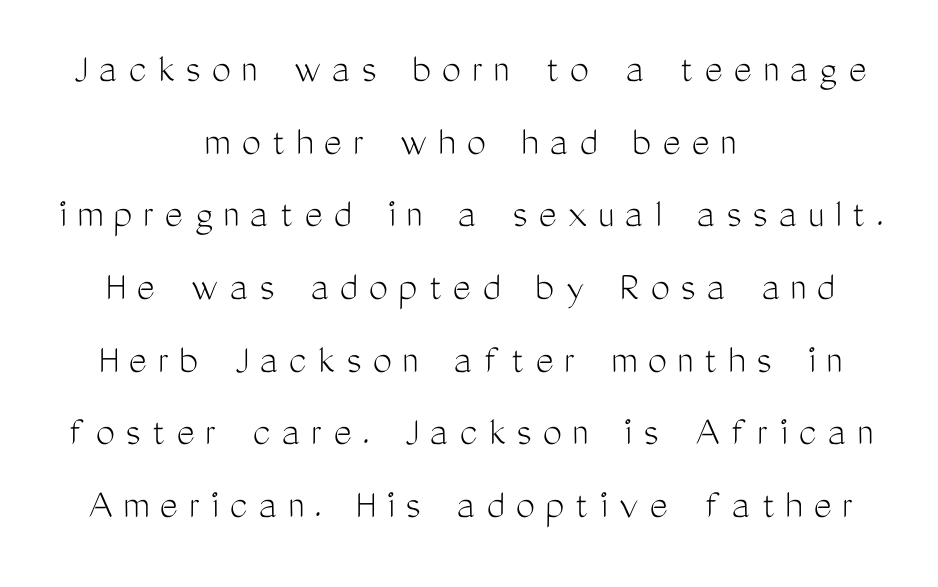
The typeface chosen for these lines omits serifs. Spacing verdict: proportional, widths tailored to each character. The passage shown stacks its lines at a standard gap. Posture: upright roman. Typeset on center — no edge is straight. Bold? No — there's no thickening of the strokes.
